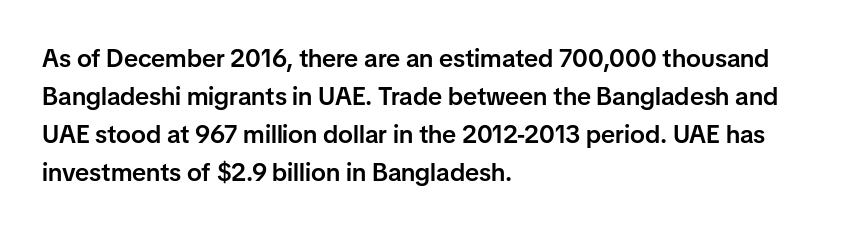
{"italic": "no", "bold": "semi", "underline": "no", "align": "left", "line_spacing": "normal", "line_spacing_ratio": 1.52, "letter_spacing": "normal", "letter_spacing_em": 0.0, "glyph_px": 25}
